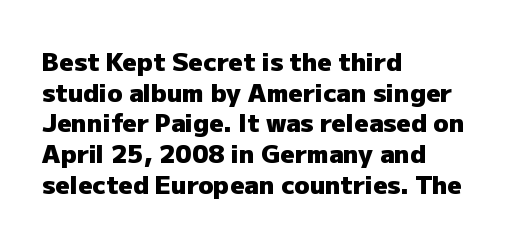
In CSS terms this would be text-align: left. Anything drawn beneath the words? Only blank space. Posture: upright roman. As a designer I'd log this as weight 700, bold.
